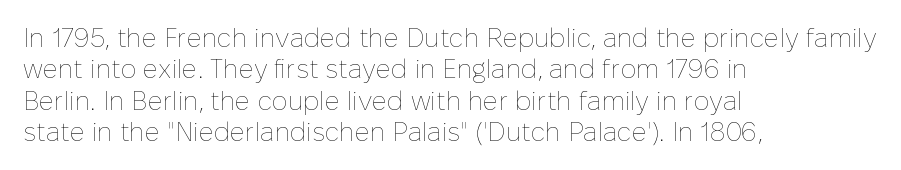
{"italic": "no", "bold": "no", "underline": "no", "align": "left", "line_spacing_ratio": 1.21, "letter_spacing": "normal", "letter_spacing_em": 0.0, "glyph_px": 26}
